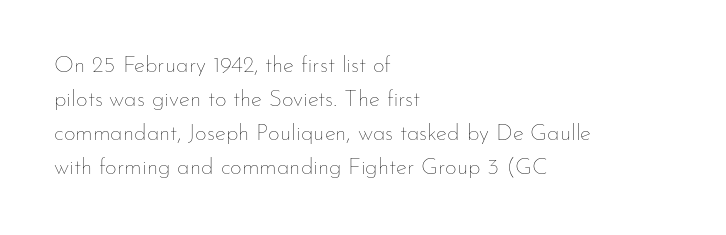
{"italic": "no", "bold": "no", "underline": "no", "align": "left", "line_spacing": "normal", "line_spacing_ratio": 1.48, "letter_spacing": "normal", "letter_spacing_em": 0.0, "glyph_px": 23}
